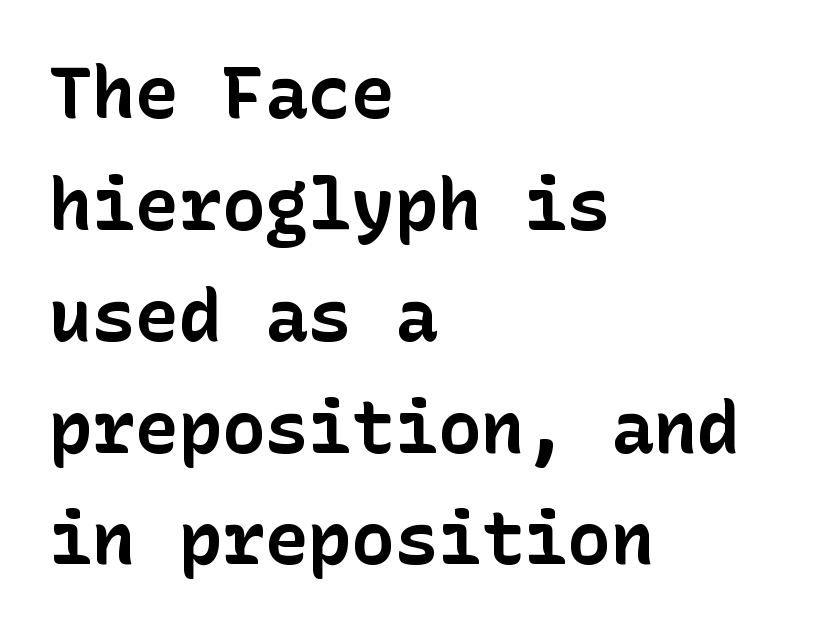
Q: Is the text bold? A: Yes.
Q: Is the text italic (slanted)? A: No, it is upright.
Q: Is the typeface a serif or a sans-serif typeface? A: Sans-serif.
Q: Is the text underlined? A: No.
Q: How is the paragraph aligned? A: Left-aligned.
Q: Is the spacing between letters normal or unusually wide? A: Normal.
Q: Is the spacing between lines tight, normal or loose? A: Normal.
Q: Width (condensed, normal, or wide)? A: Normal.
Q: Stroke contrast? A: Low.
Q: x-height? A: Medium.
